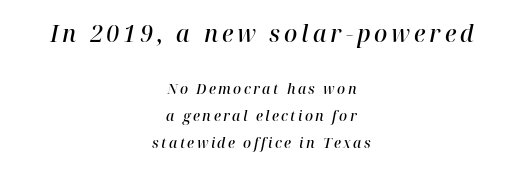
Strokes here are thickened, but only to semibold level. Has an underline been added? It has not. One-word summary of the alignment: center. The axis of the letterforms is tilted away from vertical. Here the first block reads like a headline and the second like body copy. Is there much room between lines? Yes — plenty of vertical air separates them.
